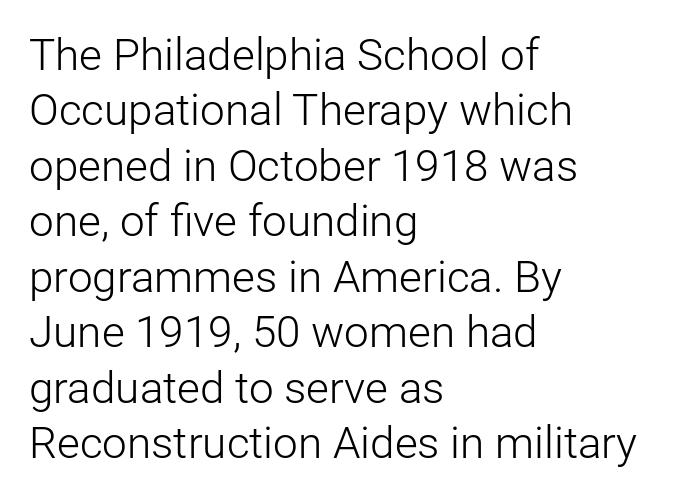
{"serif": "no", "italic": "no", "bold": "no", "weight": "light", "width": "normal", "stroke_contrast": "low", "x_height": "medium", "monospaced": "no", "underline": "no", "align": "left", "line_spacing": "normal", "line_spacing_ratio": 1.26, "letter_spacing": "normal", "letter_spacing_em": 0.0, "glyph_px": 44}
